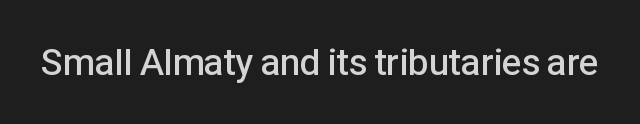
The image shows 37 px semibold sans-serif type, upright; set normal letter spacing, not underlined; low stroke contrast and a medium x-height.
